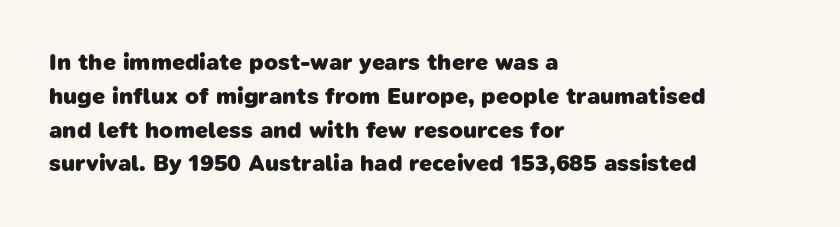
Q: Is the text bold? A: Yes.
Q: Is the text underlined? A: No.
Q: How is the paragraph aligned? A: Left-aligned.
Q: Is the spacing between letters normal or unusually wide? A: Normal.
Q: Is the spacing between lines tight, normal or loose? A: Normal.
